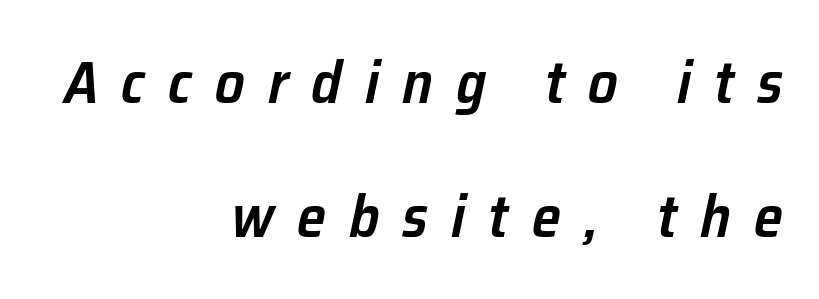
Q: Is the text bold? A: Semi-bold.
Q: Is the text italic (slanted)? A: Yes, it leans right by about 12 degrees.
Q: Is the text underlined? A: No.
Q: How is the paragraph aligned? A: Right-aligned.
Q: Is the spacing between letters normal or unusually wide? A: Unusually wide.
Q: Is the spacing between lines tight, normal or loose? A: Loose.
Q: Width (condensed, normal, or wide)? A: Normal.
Q: Stroke contrast? A: Low.
Q: x-height? A: Medium.
Q: Monospaced? A: No.
